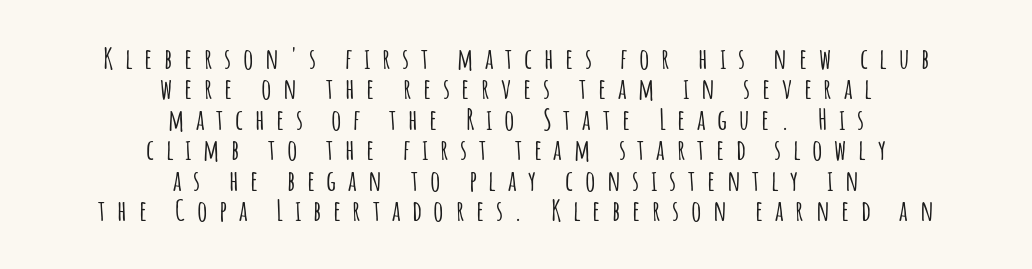
{"serif": "no", "italic": "no", "width": "condensed", "stroke_contrast": "low", "x_height": "large", "monospaced": "no", "underline": "no", "align": "center", "line_spacing": "tight", "line_spacing_ratio": 1.05, "letter_spacing": "wide", "letter_spacing_em": 0.4, "glyph_px": 29}
